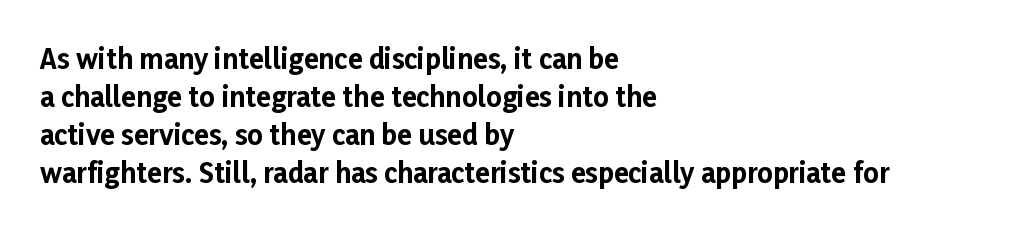
Q: Is the text bold? A: Yes.
Q: Is the text italic (slanted)? A: No, it is upright.
Q: Is the text underlined? A: No.
Q: How is the paragraph aligned? A: Left-aligned.
Q: Is the spacing between letters normal or unusually wide? A: Normal.
Q: Is the spacing between lines tight, normal or loose? A: Normal.
